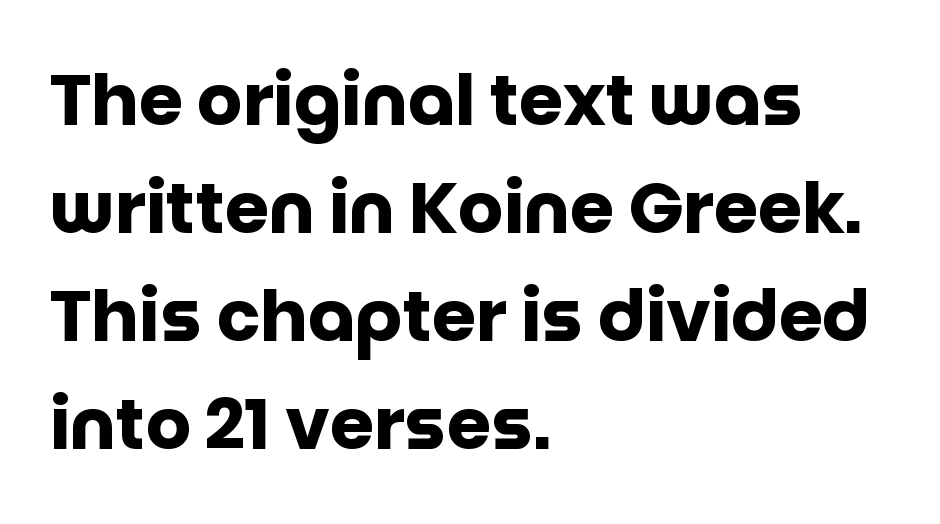
The image shows 71 px heavy sans-serif type, upright; set left-aligned, normal line spacing (1.52x), normal letter spacing, not underlined; low stroke contrast and a large x-height.
